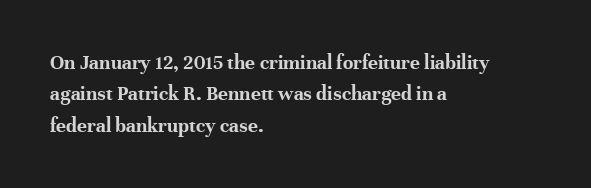
The image shows 21 px bold type, upright; set left-aligned, normal line spacing (1.49x), normal letter spacing, not underlined.
